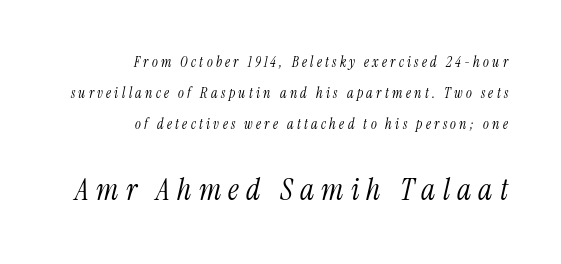
The image shows 30 px light, condensed serif type, italic (leaning right); set right-aligned, loose line spacing (2.22x), unusually wide letter spacing (+0.24 em), not underlined; the second (bottom) block is 2.14x larger; medium stroke contrast and a medium x-height.
